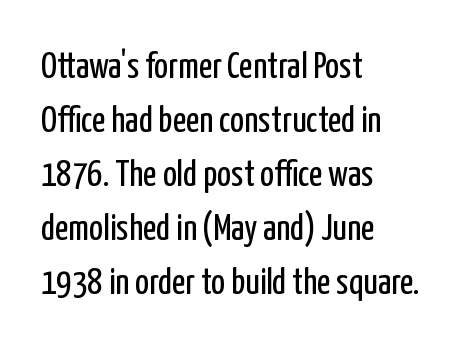
The image shows 37 px regular-weight, condensed sans-serif type, upright; set left-aligned, normal line spacing (1.46x), normal letter spacing, not underlined; low stroke contrast and a medium x-height.
